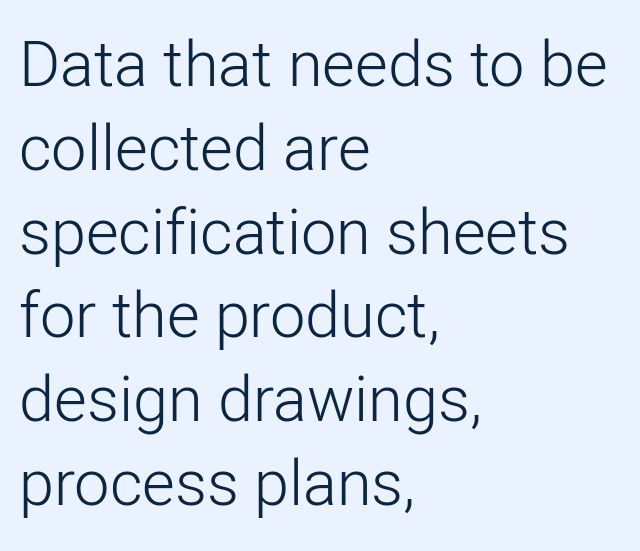
The image shows 63 px light sans-serif type, upright; set left-aligned, normal line spacing (1.33x), normal letter spacing, not underlined; low stroke contrast and a medium x-height.
